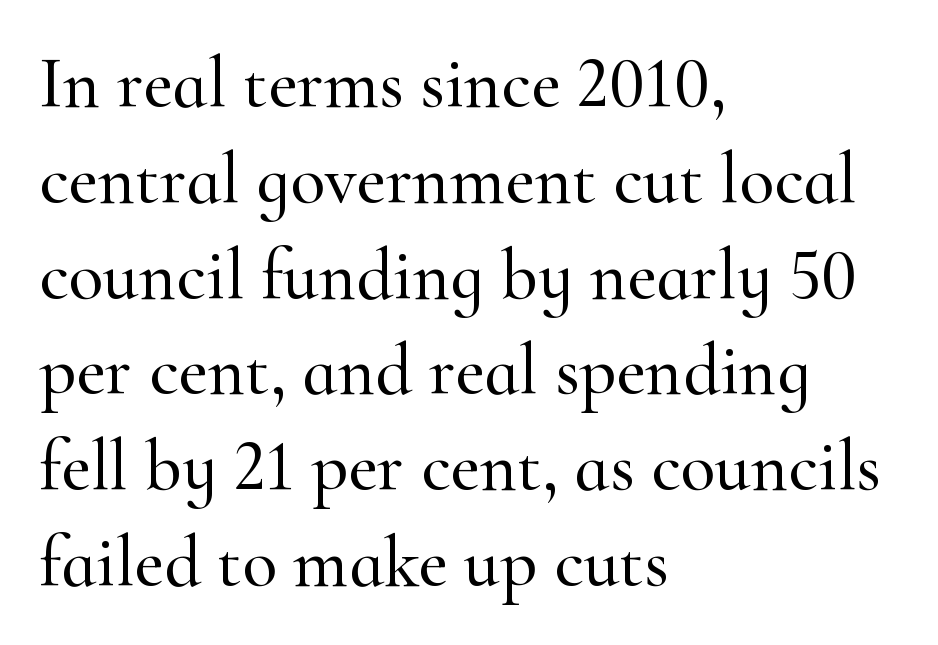
Q: Is the text italic (slanted)? A: No, it is upright.
Q: Is the typeface a serif or a sans-serif typeface? A: Serif.
Q: Is the text underlined? A: No.
Q: How is the paragraph aligned? A: Left-aligned.
Q: Is the spacing between letters normal or unusually wide? A: Normal.
Q: Is the spacing between lines tight, normal or loose? A: Normal.
Q: Width (condensed, normal, or wide)? A: Normal.
Q: Stroke contrast? A: High.
Q: x-height? A: Small.
Q: Monospaced? A: No.
